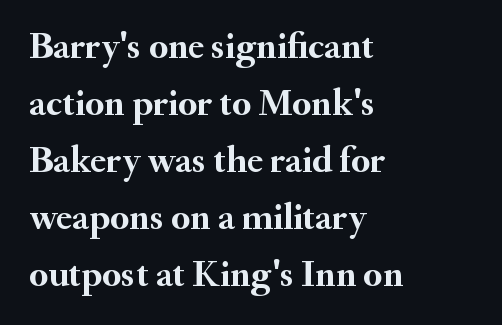
Tall strokes in this sample are plumb rather than angled. The passage is arranged the way most books set body copy — flush left. Yep, those are serifs on the letters. The rendering uses natural spacing where letterforms have individual widths.
